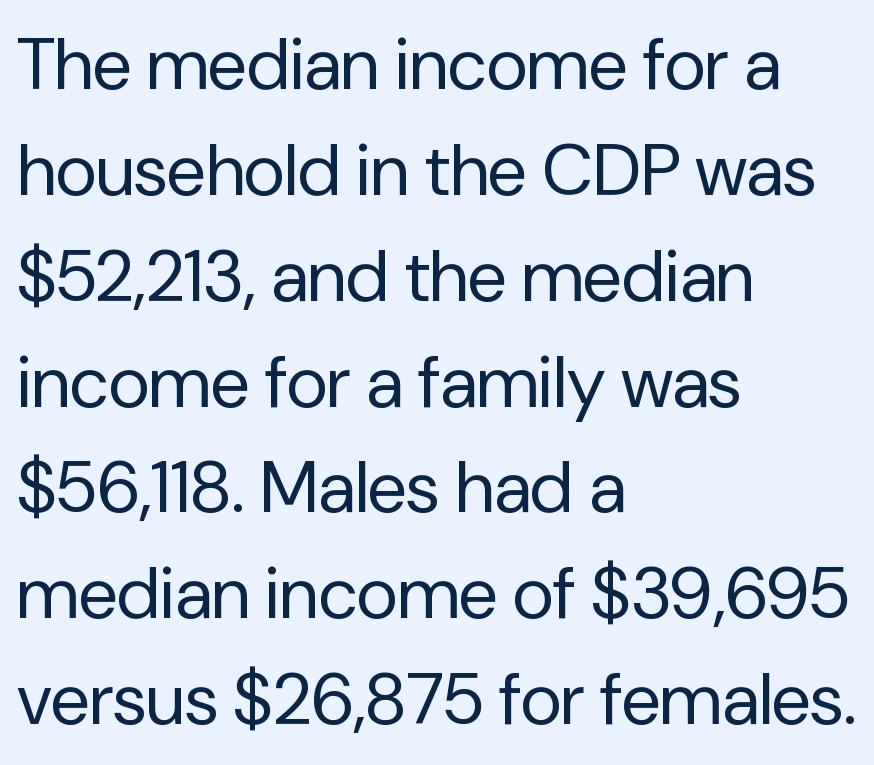
Type without underlining. Character widths vary here, with narrow letters taking less room than wide ones. Reading down the column, the eye jumps a familiar distance to each next line. Nope, no serifs anywhere on these letters. Default kerning and tracking; the words read as compact shapes. It's the straight-up-and-down kind of type.
